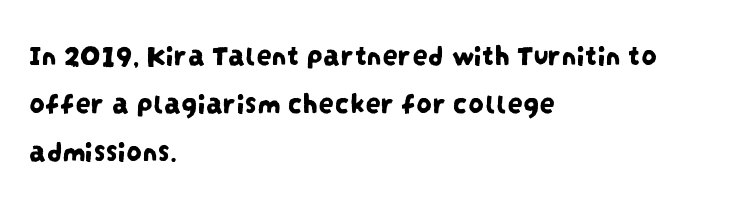
Q: Is the typeface a serif or a sans-serif typeface? A: Sans-serif.
Q: Is the text underlined? A: No.
Q: How is the paragraph aligned? A: Left-aligned.
Q: Is the spacing between letters normal or unusually wide? A: Normal.
Q: Is the spacing between lines tight, normal or loose? A: Normal.
Q: Width (condensed, normal, or wide)? A: Condensed.
Q: Stroke contrast? A: Low.
Q: x-height? A: Large.
Q: Monospaced? A: No.
